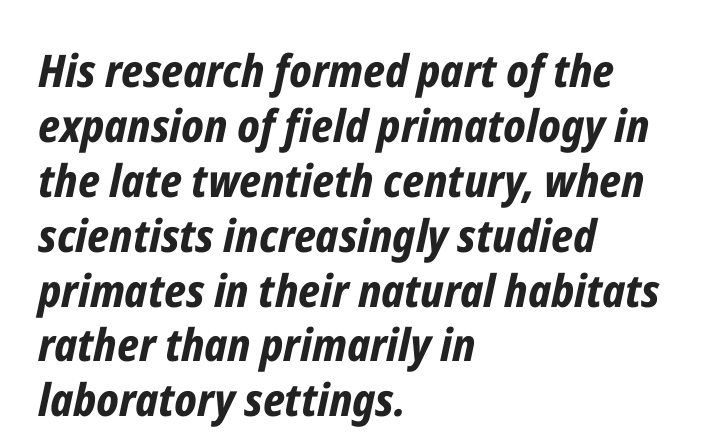
Q: Is the text bold? A: Yes.
Q: Is the text italic (slanted)? A: Yes, it leans right by about 12 degrees.
Q: Is the text underlined? A: No.
Q: How is the paragraph aligned? A: Left-aligned.
Q: Is the spacing between letters normal or unusually wide? A: Normal.
Q: Width (condensed, normal, or wide)? A: Condensed.
Q: Stroke contrast? A: Low.
Q: x-height? A: Medium.
Q: Monospaced? A: No.
